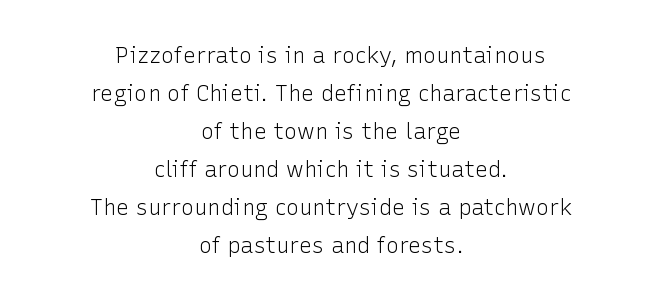
Q: Is the text bold? A: No.
Q: Is the text italic (slanted)? A: No, it is upright.
Q: Is the text underlined? A: No.
Q: How is the paragraph aligned? A: Centered.
Q: Is the spacing between letters normal or unusually wide? A: Normal.
